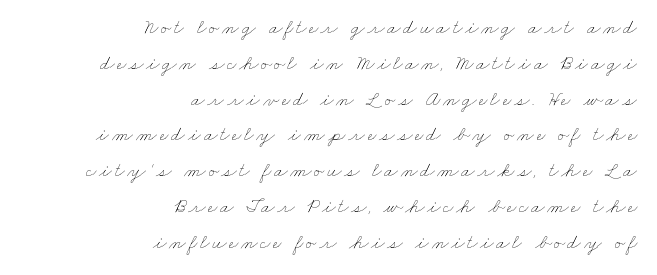
The weight would be labelled regular, book, light, or lighter still. This rendering features lettering with no underline. Line endings align vertically; line beginnings do not.
